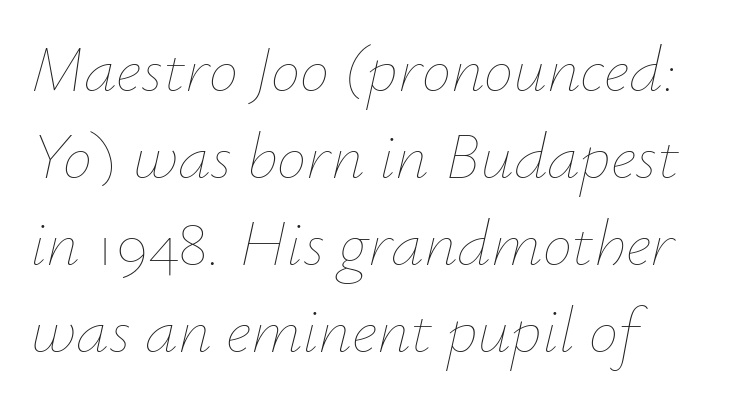
Do the characters align in a grid? No, the font is proportional. In terms of posture, this sample is oblique. One-word summary of the alignment: left. The characters are drawn with everyday or finer stroke widths. A bare baseline throughout the passage.
